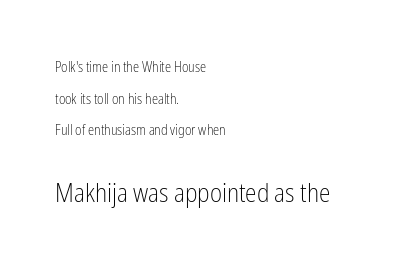
{"italic": "no", "bold": "no", "underline": "no", "align": "left", "line_spacing": "loose", "line_spacing_ratio": 2.26, "letter_spacing": "normal", "letter_spacing_em": 0.0, "larger_block": "second", "size_ratio": 1.86, "glyph_px": 26}
